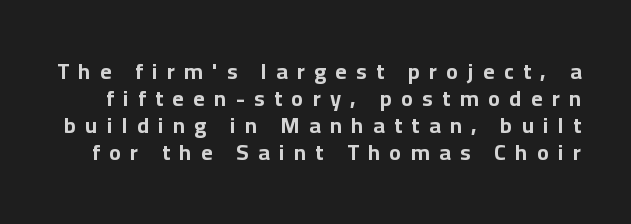
The image shows 22 px bold type, upright; set line spacing 1.23x, unusually wide letter spacing (+0.43 em), not underlined.
